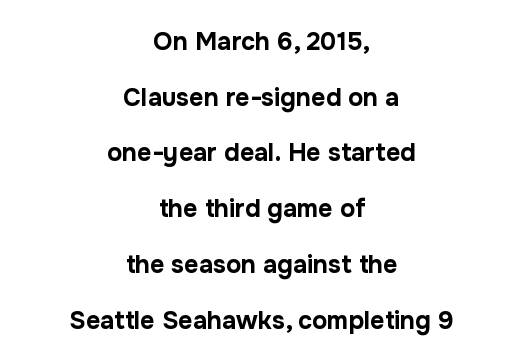
Q: Is the text bold? A: Yes.
Q: Is the text italic (slanted)? A: No, it is upright.
Q: Is the text underlined? A: No.
Q: How is the paragraph aligned? A: Centered.
Q: Is the spacing between letters normal or unusually wide? A: Normal.
Q: Is the spacing between lines tight, normal or loose? A: Loose.
